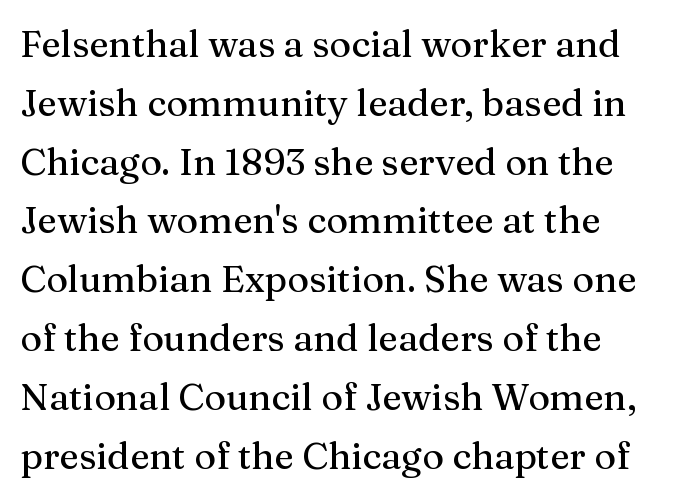
Q: Is the text italic (slanted)? A: No, it is upright.
Q: Is the typeface a serif or a sans-serif typeface? A: Serif.
Q: Is the text underlined? A: No.
Q: Is the spacing between letters normal or unusually wide? A: Normal.
Q: Is the spacing between lines tight, normal or loose? A: Normal.
Q: Width (condensed, normal, or wide)? A: Normal.
Q: Stroke contrast? A: Medium.
Q: x-height? A: Medium.
Q: Monospaced? A: No.
